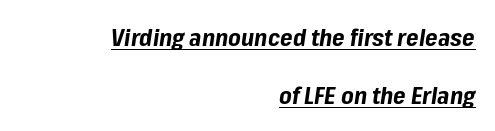
Q: Is the text bold? A: Yes.
Q: Is the text italic (slanted)? A: Yes, it leans right by about 8 degrees.
Q: Is the text underlined? A: Yes.
Q: How is the paragraph aligned? A: Right-aligned.
Q: Is the spacing between letters normal or unusually wide? A: Normal.
Q: Is the spacing between lines tight, normal or loose? A: Loose.
